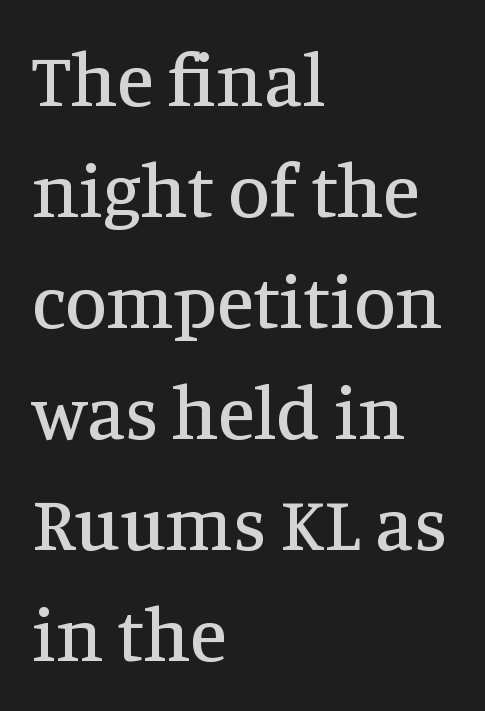
The image shows 75 px serif type, upright; set left-aligned, normal line spacing (1.48x), normal letter spacing, not underlined; medium stroke contrast and a large x-height.
